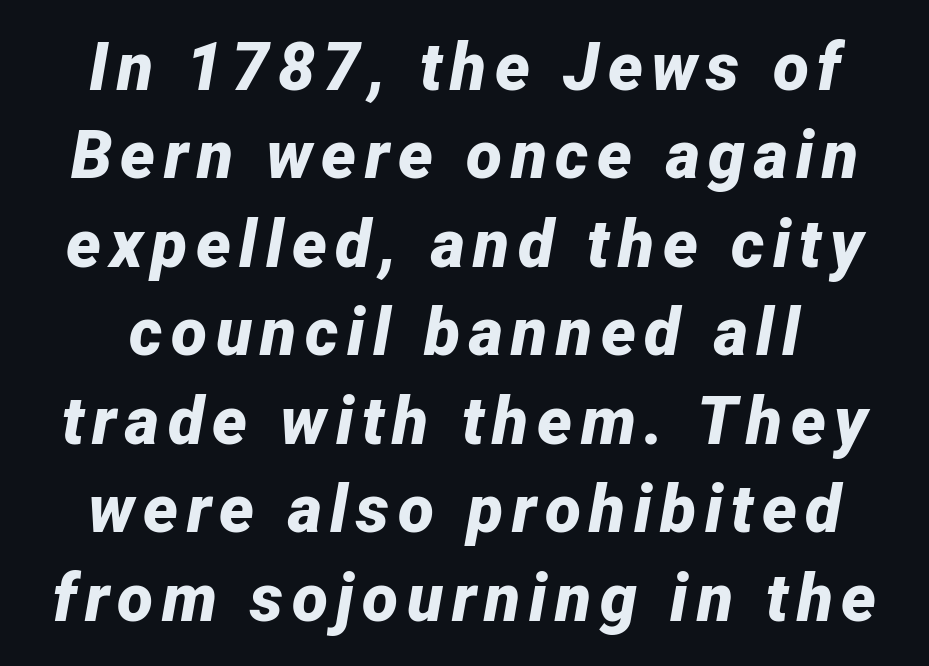
The image shows 66 px bold type, italic (leaning right); set normal line spacing (1.34x), not underlined; low stroke contrast and a medium x-height.
